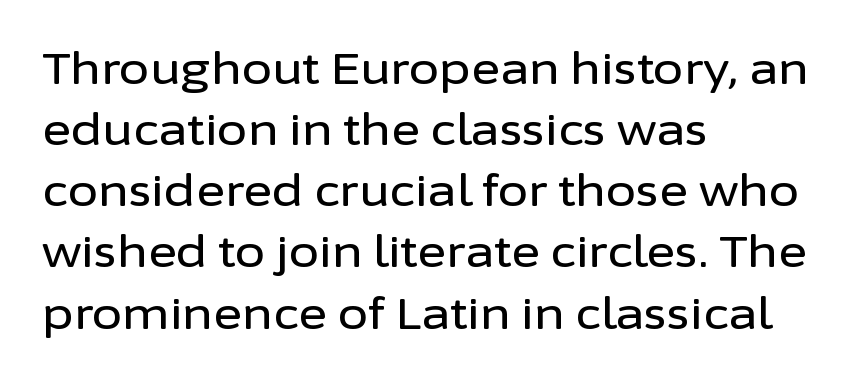
The image shows 44 px sans-serif type, upright; set left-aligned, normal line spacing (1.39x), normal letter spacing, not underlined; low stroke contrast and a medium x-height.
